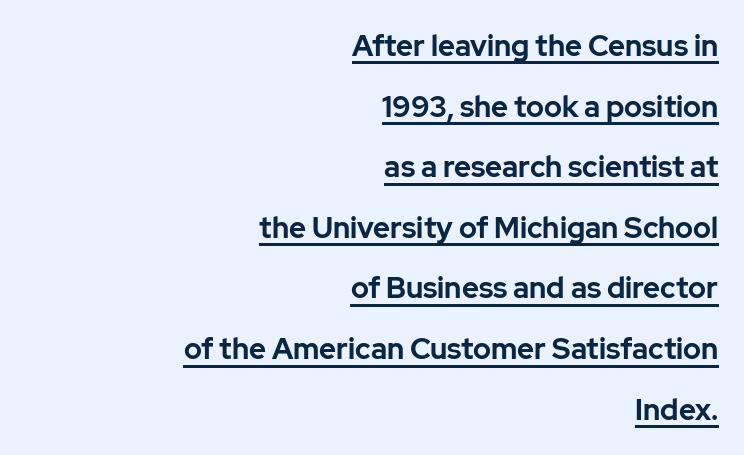
Q: Is the text bold? A: Yes.
Q: Is the text italic (slanted)? A: No, it is upright.
Q: Is the typeface a serif or a sans-serif typeface? A: Sans-serif.
Q: Is the text underlined? A: Yes.
Q: How is the paragraph aligned? A: Right-aligned.
Q: Is the spacing between letters normal or unusually wide? A: Normal.
Q: Is the spacing between lines tight, normal or loose? A: Loose.
Q: Width (condensed, normal, or wide)? A: Normal.
Q: Stroke contrast? A: Low.
Q: x-height? A: Medium.
Q: Monospaced? A: No.
